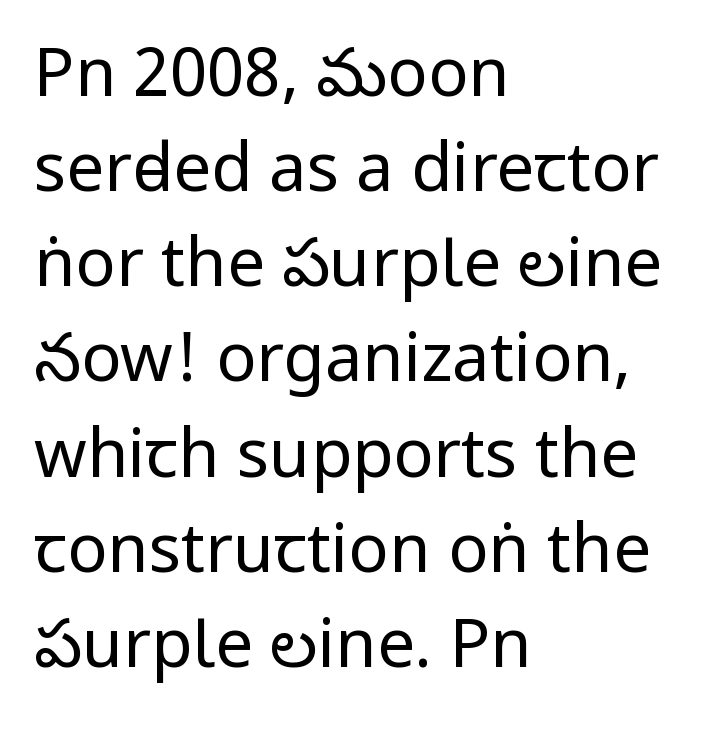
This sample uses plain, unmodified letter spacing. Looks like regular typesetting: each glyph gets only the width it needs. Letters rest on an invisible, unmarked baseline. A typesetter would mark this as roman, not italic. The typeface chosen for these lines omits serifs. How would I describe the line gaps? Plain and ordinary.
